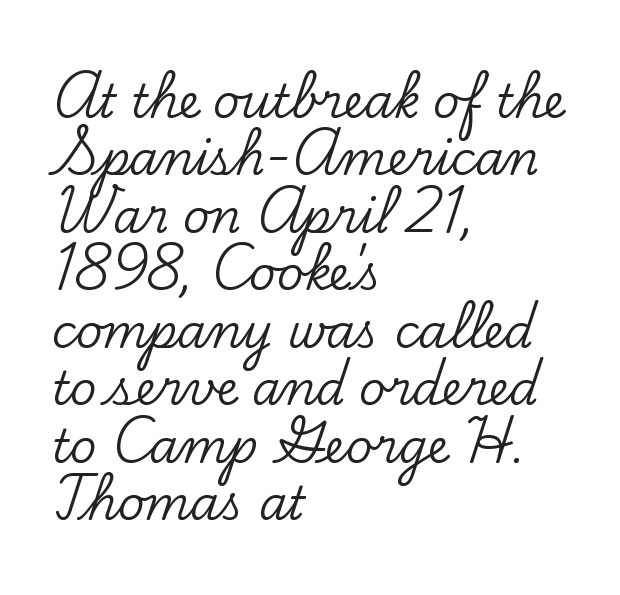
The image shows 46 px serif type; set left-aligned, normal line spacing (1.25x), normal letter spacing, not underlined; low stroke contrast and a small x-height.
